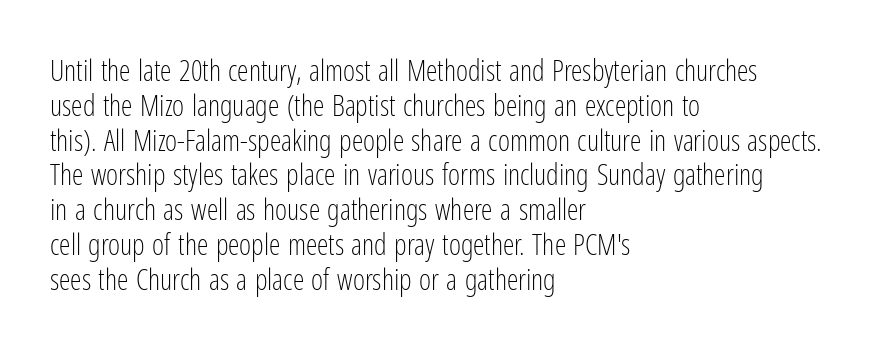
The image shows 29 px light, condensed sans-serif type, upright; set left-aligned, line spacing 1.2x, normal letter spacing, not underlined; low stroke contrast and a medium x-height.
